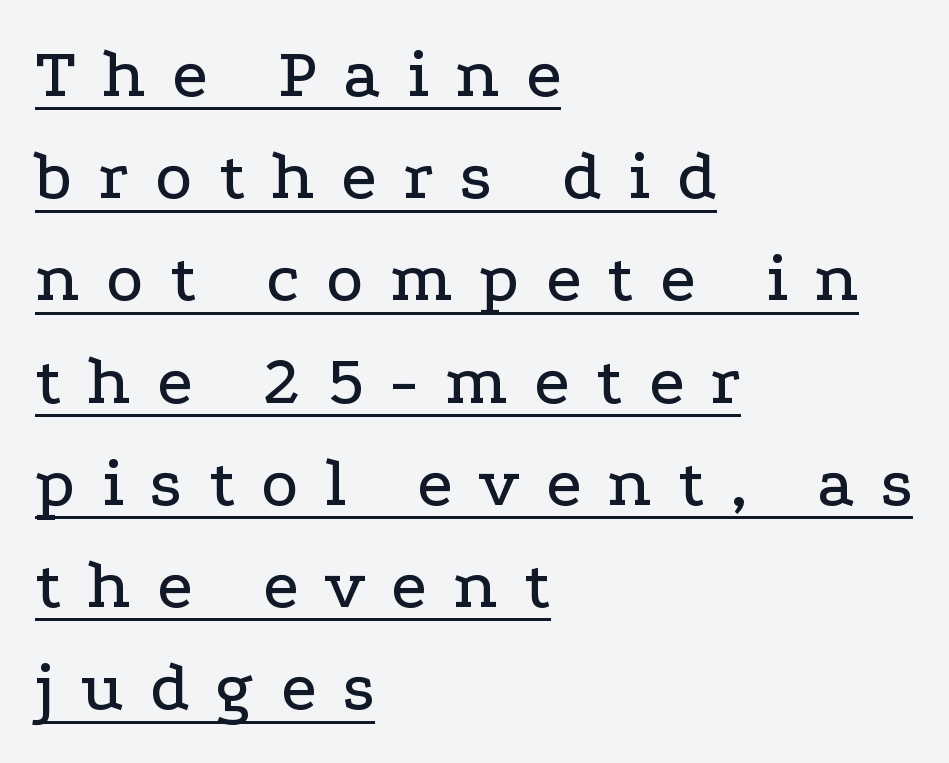
The image shows 70 px wide serif type, upright; set left-aligned, normal line spacing (1.46x), unusually wide letter spacing (+0.38 em), underlined; low stroke contrast and a medium x-height.
